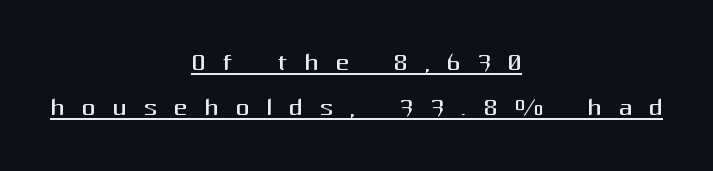
{"serif": "no", "italic": "no", "bold": "no", "weight": "regular", "width": "normal", "stroke_contrast": "medium", "x_height": "medium", "monospaced": "no", "underline": "yes", "align": "center", "line_spacing": "normal", "line_spacing_ratio": 1.28, "letter_spacing": "wide", "letter_spacing_em": 0.47, "glyph_px": 35}
